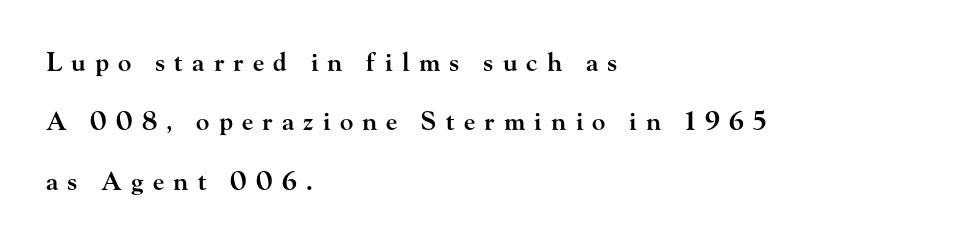
The image shows 25 px text type, upright; set left-aligned, loose line spacing (2.38x), unusually wide letter spacing (+0.37 em), not underlined.
